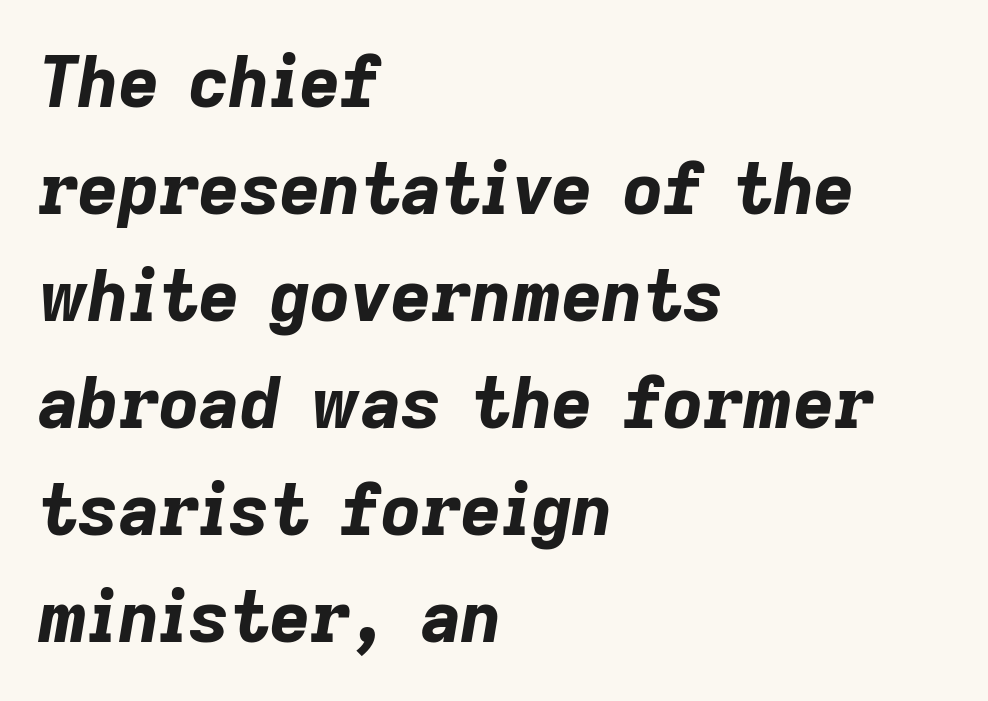
Q: Is the text bold? A: Yes.
Q: Is the text italic (slanted)? A: Yes, it leans right by about 9 degrees.
Q: Is the text underlined? A: No.
Q: How is the paragraph aligned? A: Left-aligned.
Q: Is the spacing between letters normal or unusually wide? A: Normal.
Q: Is the spacing between lines tight, normal or loose? A: Normal.
Q: Width (condensed, normal, or wide)? A: Normal.
Q: Stroke contrast? A: Low.
Q: x-height? A: Medium.
Q: Monospaced? A: No.
